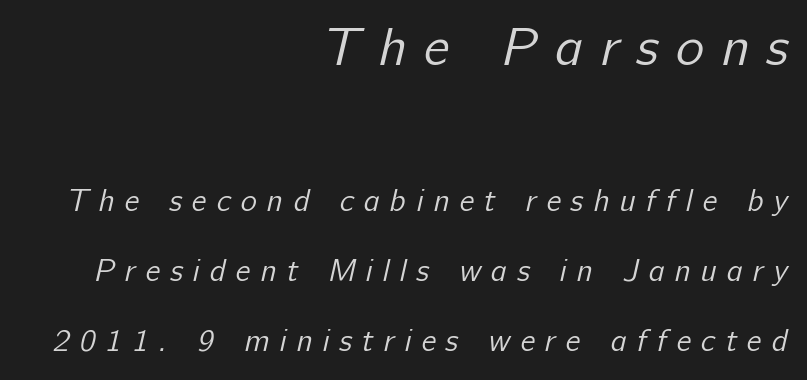
The paragraph has a hard right edge and a soft left edge. The face used here is a sans, in the tradition of grotesques and geometrics. Bigger letters appear in the top chunk; the bottom chunk is reduced. Any mark beneath the type? The region is blank. Baseline-to-baseline distance is far greater than the letter height. Is this a fixed-width face? No — the glyphs have proportional, varying widths.
